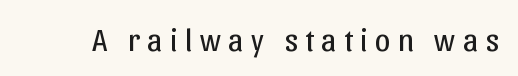
The image shows 31 px regular-weight sans-serif type, upright; set unusually wide letter spacing (+0.24 em), not underlined; low stroke contrast and a medium x-height.
